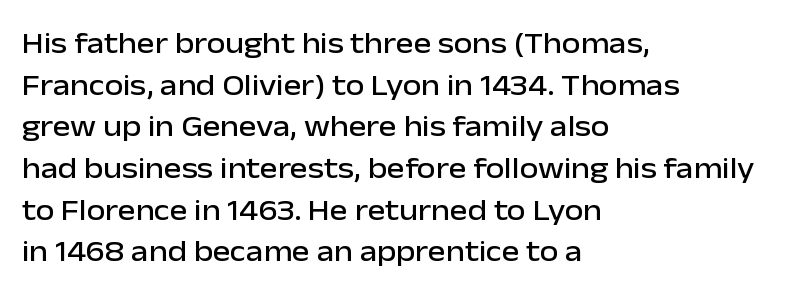
{"serif": "no", "italic": "no", "width": "normal", "stroke_contrast": "low", "x_height": "medium", "monospaced": "no", "underline": "no", "align": "left", "line_spacing": "normal", "line_spacing_ratio": 1.39, "letter_spacing": "normal", "letter_spacing_em": 0.0, "glyph_px": 30}
